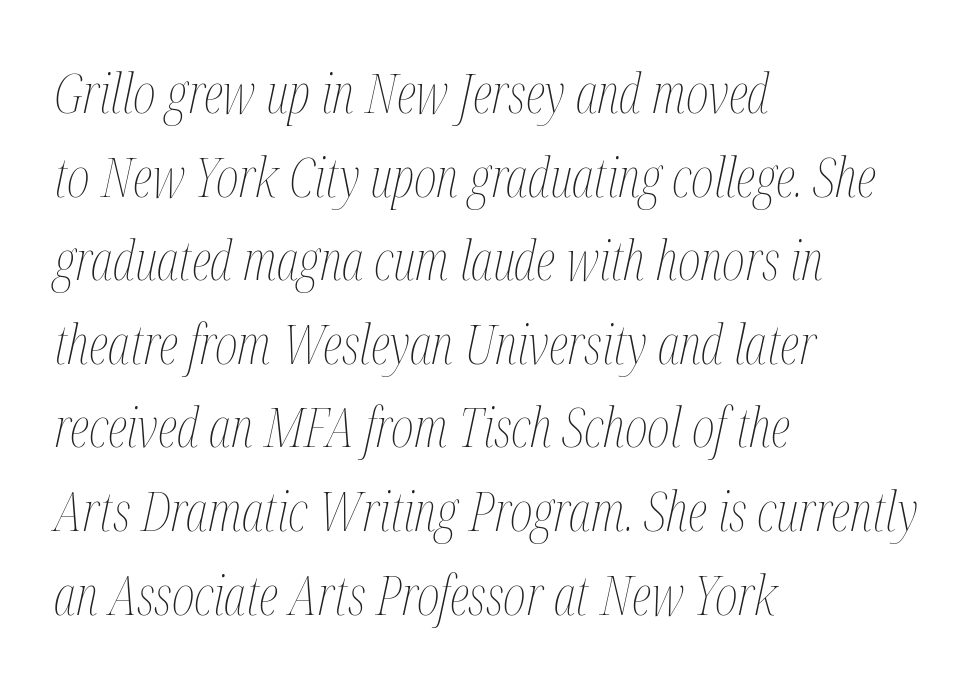
The image shows 55 px thin, condensed type, italic (leaning right); set left-aligned, normal line spacing (1.52x), normal letter spacing, not underlined; medium stroke contrast and a medium x-height.
